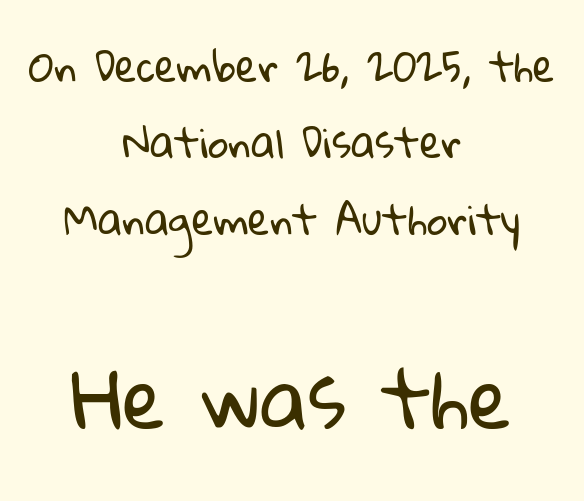
The image shows 79 px regular-weight sans-serif type; set centered, loose line spacing (1.91x), normal letter spacing, not underlined; the second (bottom) block is 1.98x larger; low stroke contrast and a medium x-height.
